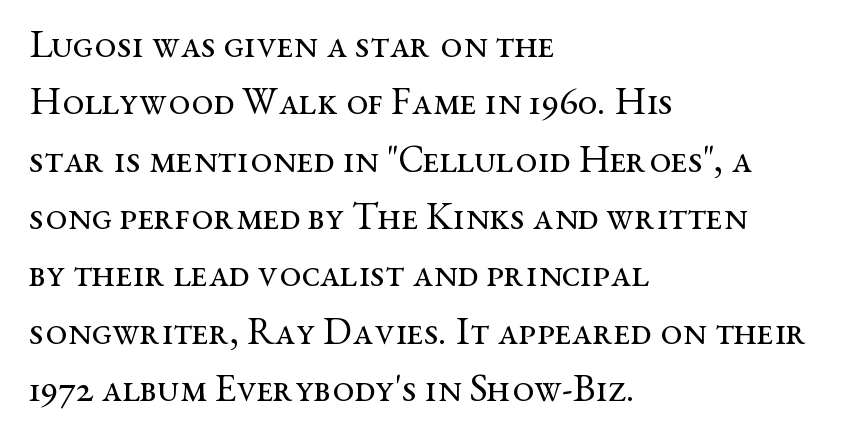
The typeface has the unassuming heft of standard copy or less. Each line starts at the same left margin while the right side varies. The letters stand straight up with perfectly vertical stems. Descender tails drop into unmarked territory. The designer left line spacing at the default. The gaps between neighbouring characters are ordinary and unremarkable.
